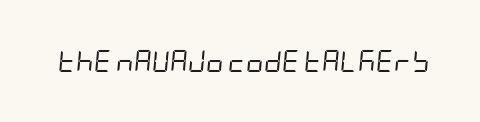
{"italic": "yes", "lean": "right", "slant_degrees": 5, "bold": "no", "underline": "no", "letter_spacing": "normal", "letter_spacing_em": 0.0, "glyph_px": 22}
